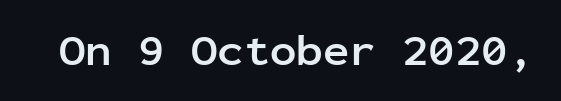
{"serif": "no", "italic": "no", "bold": "yes", "weight": "semibold", "width": "normal", "stroke_contrast": "low", "x_height": "medium", "monospaced": "yes", "underline": "no", "letter_spacing": "normal", "letter_spacing_em": 0.0, "glyph_px": 44}
